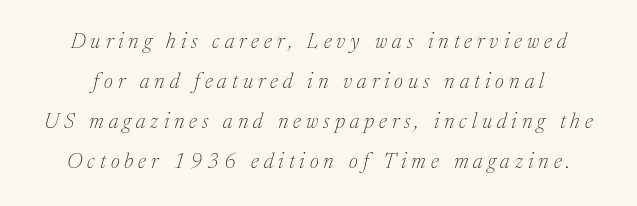
The image shows 21 px text type, italic (leaning right); set loose line spacing (1.9x), unusually wide letter spacing (+0.24 em), not underlined.
